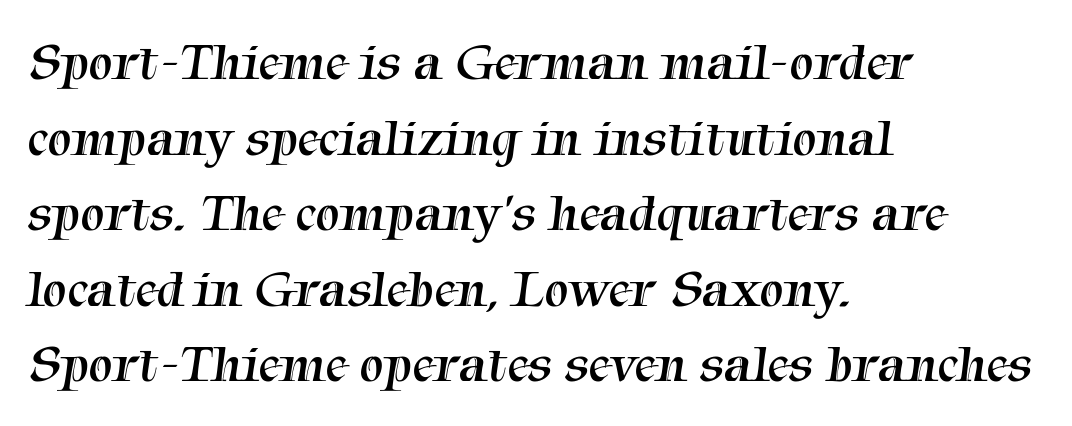
Check under the words: just untouched page. A quiet, ordinary-to-light weight characterises the typeface. Characters follow at the spacing the type designer built in. Successive baselines arrive at the customary interval. The letters carry serifs — small finishing strokes at the ends of their stems. The paragraph shown leans on its left margin.
